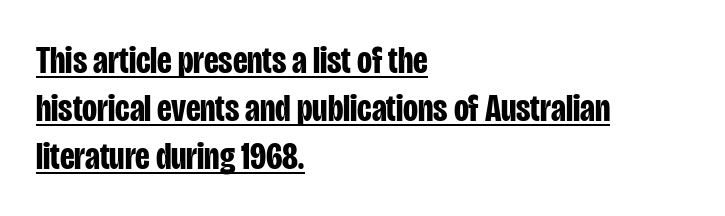
{"serif": "no", "italic": "no", "bold": "yes", "weight": "bold", "width": "condensed", "stroke_contrast": "low", "x_height": "large", "monospaced": "no", "underline": "yes", "align": "left", "line_spacing_ratio": 1.23, "letter_spacing": "normal", "letter_spacing_em": 0.0, "glyph_px": 39}
